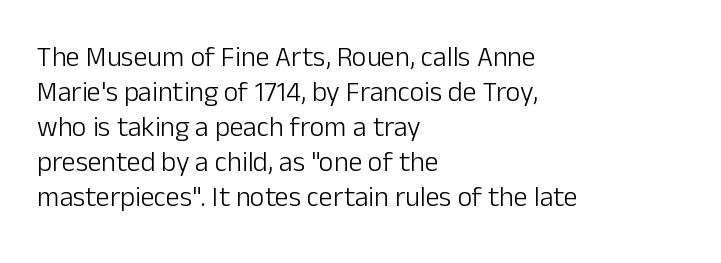
The image shows 28 px light sans-serif type, upright; set left-aligned, normal line spacing (1.25x), normal letter spacing, not underlined; low stroke contrast and a medium x-height.
